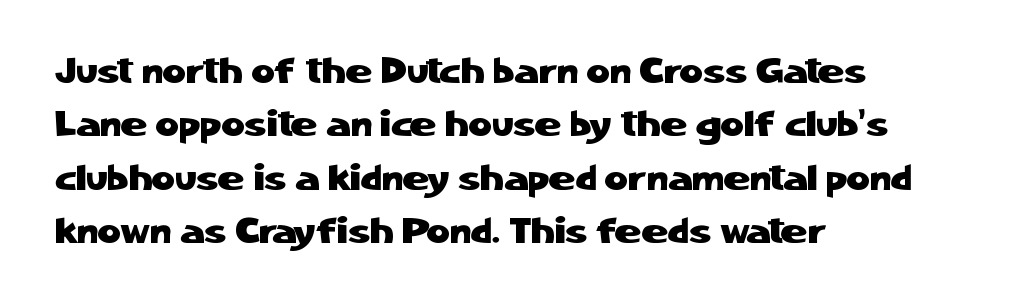
Q: Is the text italic (slanted)? A: No, it is upright.
Q: Is the typeface a serif or a sans-serif typeface? A: Sans-serif.
Q: Is the text underlined? A: No.
Q: How is the paragraph aligned? A: Left-aligned.
Q: Is the spacing between letters normal or unusually wide? A: Normal.
Q: Is the spacing between lines tight, normal or loose? A: Normal.
Q: Width (condensed, normal, or wide)? A: Normal.
Q: Stroke contrast? A: Low.
Q: x-height? A: Medium.
Q: Monospaced? A: No.
